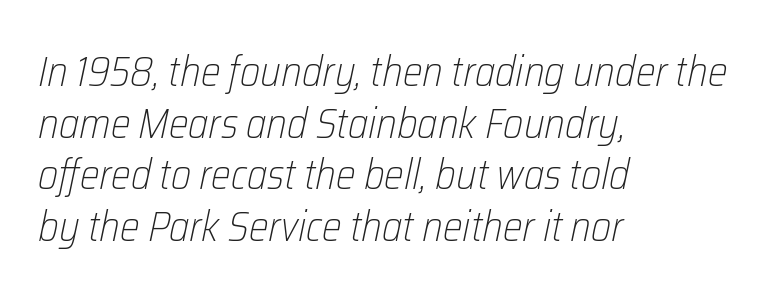
Q: Is the text bold? A: No.
Q: Is the text italic (slanted)? A: Yes, it leans right by about 12 degrees.
Q: Is the text underlined? A: No.
Q: How is the paragraph aligned? A: Left-aligned.
Q: Is the spacing between letters normal or unusually wide? A: Normal.
Q: Width (condensed, normal, or wide)? A: Condensed.
Q: Stroke contrast? A: Low.
Q: x-height? A: Medium.
Q: Monospaced? A: No.
